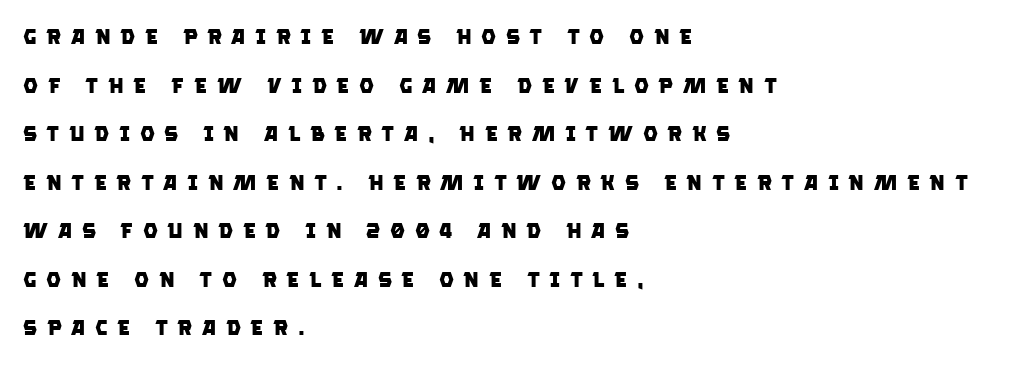
The gaps between neighbouring characters are conspicuously large. Nobody drew a line under any word here. This sample trades compactness for vertical openness between lines. Every letter is thick-stroked: bold, no question. Typeset ragged right — the left edge is the straight one.
